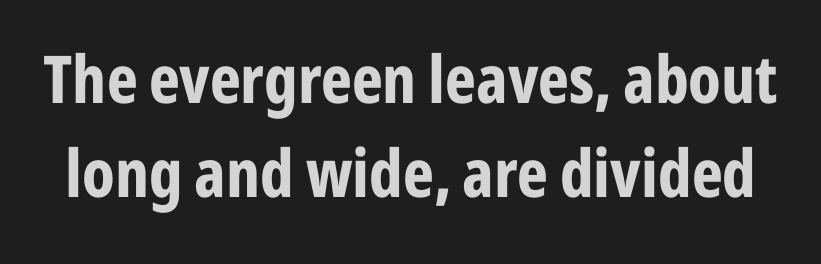
{"serif": "no", "italic": "no", "bold": "yes", "weight": "bold", "width": "condensed", "stroke_contrast": "low", "x_height": "medium", "monospaced": "no", "underline": "no", "line_spacing": "normal", "line_spacing_ratio": 1.42, "letter_spacing": "normal", "letter_spacing_em": 0.0, "glyph_px": 66}
